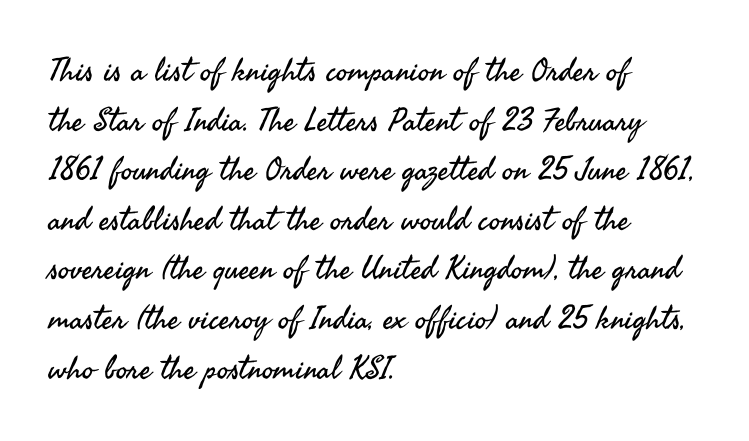
{"serif": "no", "bold": "no", "weight": "regular", "width": "normal", "stroke_contrast": "medium", "x_height": "small", "monospaced": "no", "underline": "no", "align": "left", "line_spacing": "normal", "line_spacing_ratio": 1.55, "letter_spacing": "normal", "letter_spacing_em": 0.0, "glyph_px": 32}
